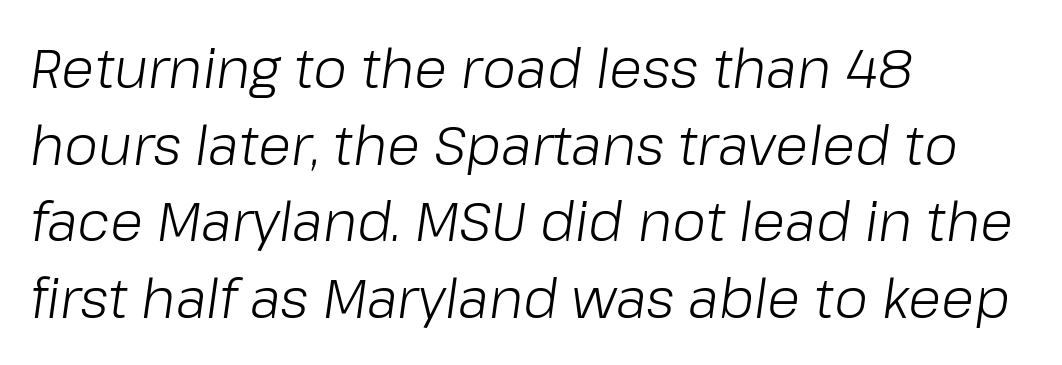
The whole block is typeset with a tilt. Look at the tracking — it's just the regular setting, nothing added. Line beginnings align vertically; line endings do not. The strip under each line holds only bare page.
